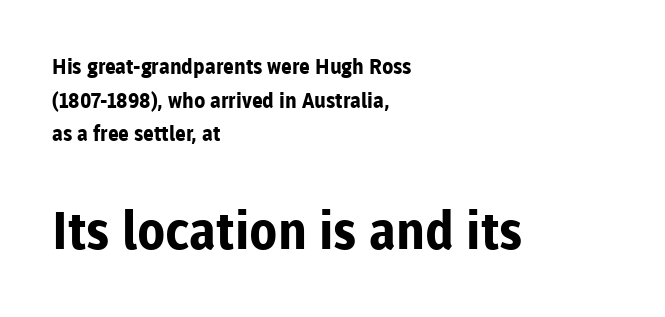
The image shows 52 px bold sans-serif type, upright; set left-aligned, normal line spacing (1.6x), normal letter spacing, not underlined; the second (bottom) block is 2.48x larger; low stroke contrast and a medium x-height.
